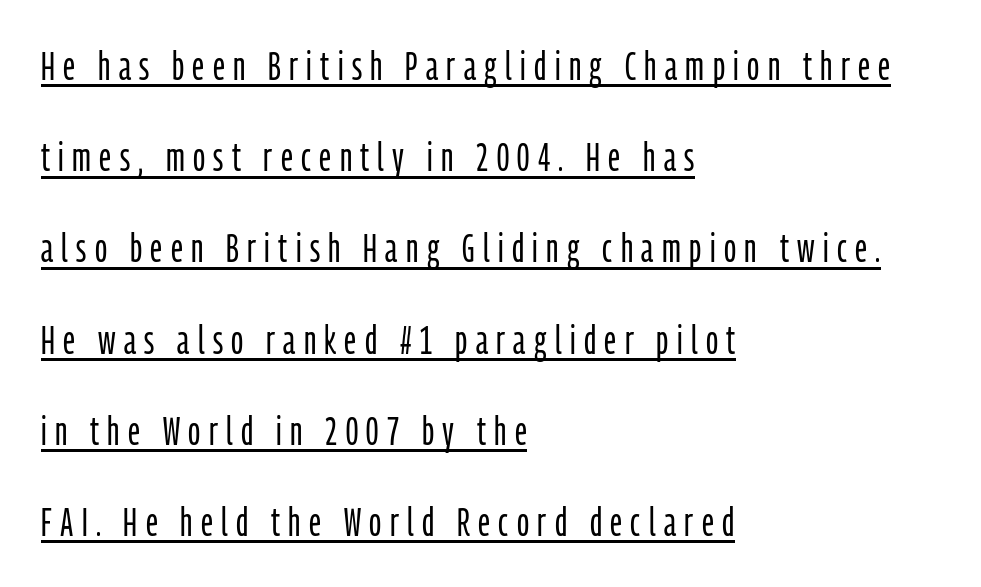
Underlined type. The letters advance in unequal steps, a hallmark of proportional type. When letters stand straight like this, we call the style roman or upright. A typesetter would call this leading open, well beyond the default. Nope, no serifs anywhere on these letters. The tracking jumps out immediately: characters are airy and widely separated.
